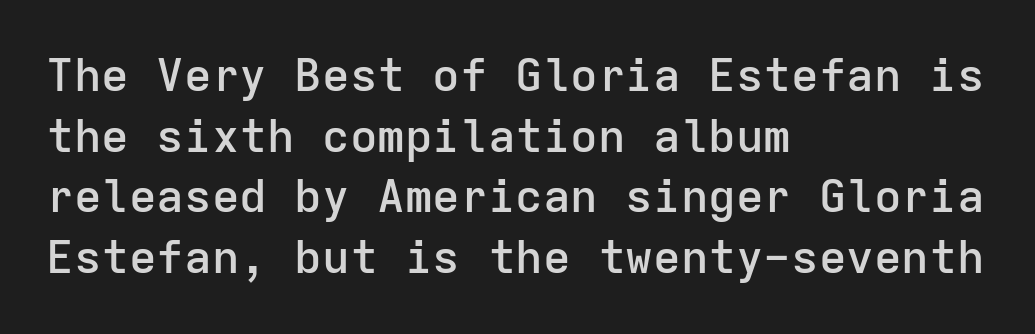
{"serif": "no", "italic": "no", "bold": "semi", "weight": "semibold", "width": "normal", "stroke_contrast": "low", "x_height": "medium", "monospaced": "yes", "underline": "no", "align": "left", "line_spacing": "normal", "line_spacing_ratio": 1.32, "letter_spacing": "normal", "letter_spacing_em": 0.0, "glyph_px": 46}
